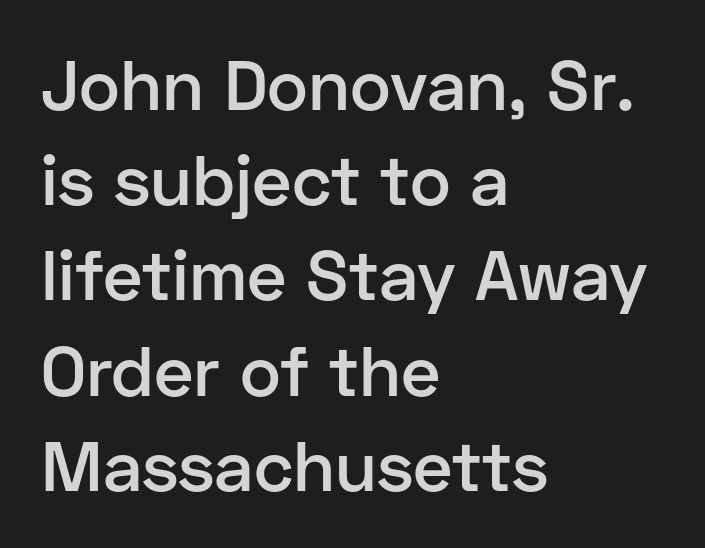
The image shows 70 px semibold sans-serif type, upright; set left-aligned, normal line spacing (1.36x), normal letter spacing, not underlined; low stroke contrast and a medium x-height.
